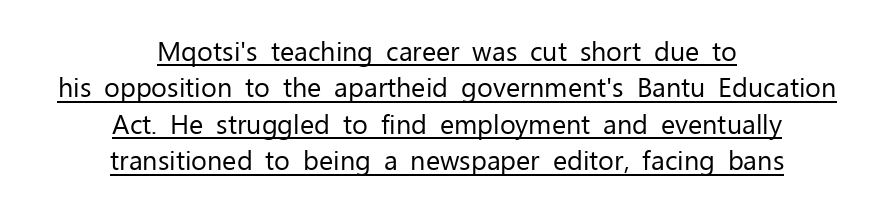
Regular leading. Every word sits above its own underline. The type sits square on the baseline with zero lean. Between one letter and the next there's only the usual sliver of space. The letters look calm and open, with moderate or lighter stems. Reading down the block, each line starts at a different indent, mirrored at its end.
